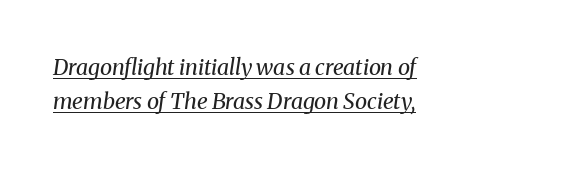
{"italic": "yes", "lean": "right", "slant_degrees": 8, "bold": "no", "underline": "yes", "align": "left", "line_spacing": "normal", "line_spacing_ratio": 1.55, "letter_spacing": "normal", "letter_spacing_em": 0.0, "glyph_px": 22}
